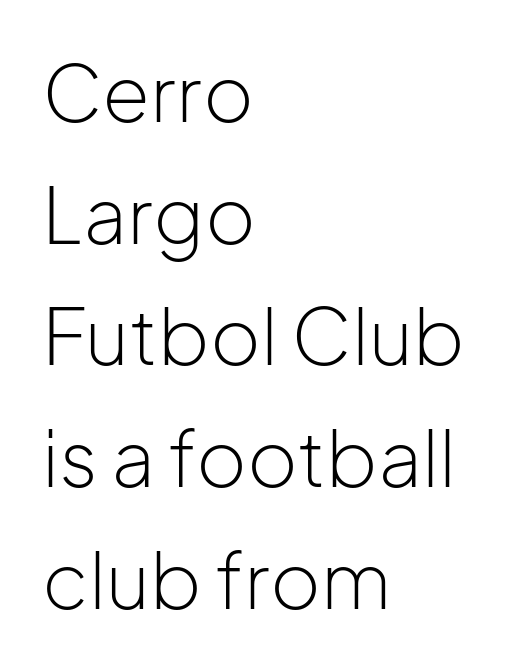
No italicization has been applied; the sample stays upright. Each line starts at the same left margin while the right side varies. Compared with typical paragraphs, the rows here are spaced about the same. The rendering shows plain stroke endings on the letterforms — a sans-serif design.
